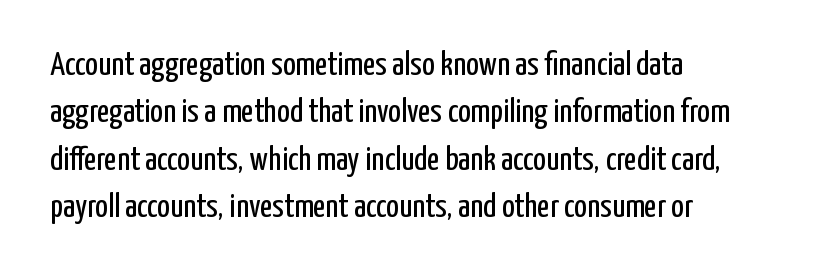
Spacing verdict: proportional, widths tailored to each character. Nobody touched the tracking dial on this one. Anything drawn beneath the words? Only blank space. The characters display no serif detailing; their extremities are plain.
